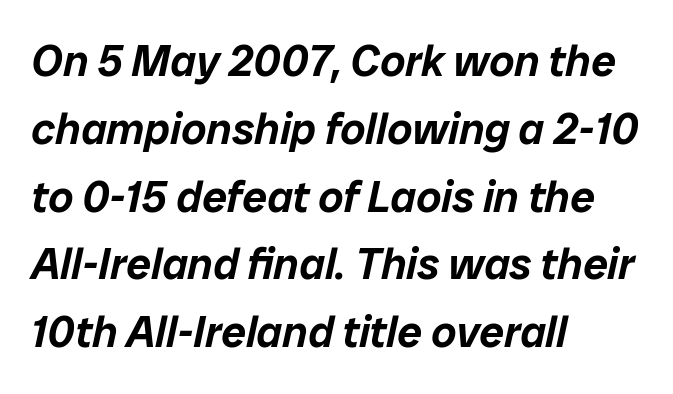
The image shows 44 px text type, italic (leaning right); set left-aligned, normal line spacing (1.54x), normal letter spacing, not underlined; low stroke contrast and a medium x-height.
